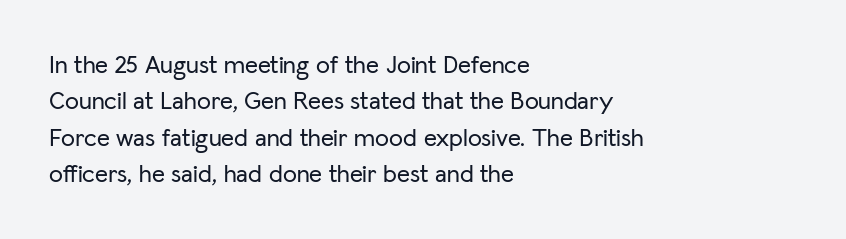
The image shows 25 px text type, upright; set left-aligned, normal line spacing (1.46x), normal letter spacing, not underlined.
